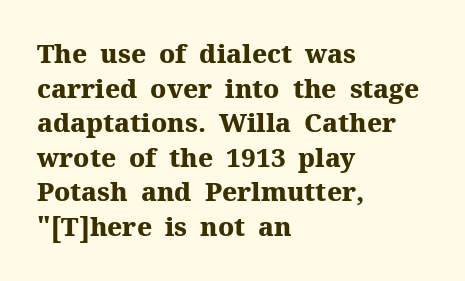
The image shows 26 px bold type, upright; set left-aligned, normal line spacing (1.33x), normal letter spacing, not underlined.
